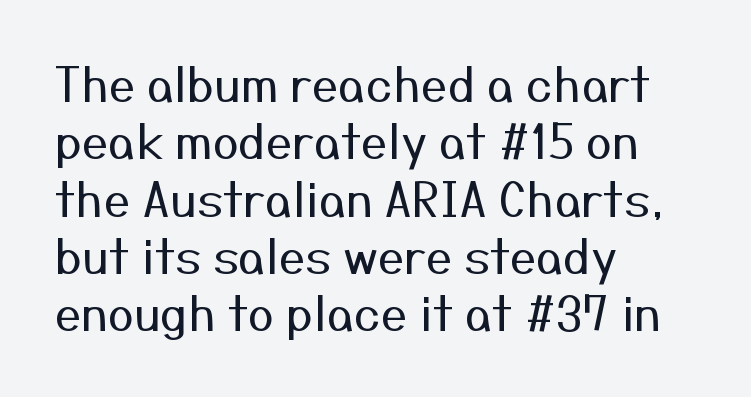
The image shows 47 px regular-weight sans-serif type, upright; set left-aligned, line spacing 1.22x, normal letter spacing, not underlined; medium stroke contrast and a medium x-height.
